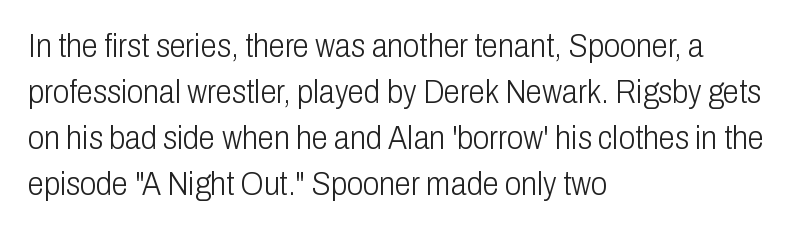
{"serif": "no", "italic": "no", "bold": "no", "weight": "light", "width": "condensed", "stroke_contrast": "low", "x_height": "medium", "monospaced": "no", "underline": "no", "align": "left", "line_spacing": "normal", "line_spacing_ratio": 1.39, "letter_spacing": "normal", "letter_spacing_em": 0.0, "glyph_px": 33}
